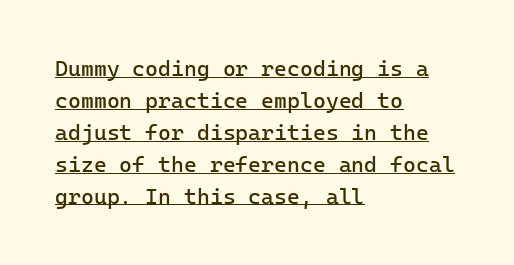
Regarding leading, the lines here are spaced in the standard way. Inter-character spacing is left at the font's built-in metrics. The rendered words wear a rule along their underside. Weight: not bold — regular or lighter.
